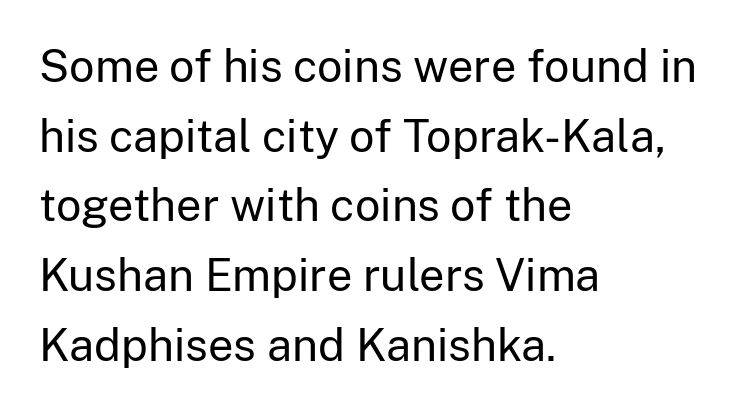
Q: Is the text bold? A: No.
Q: Is the text italic (slanted)? A: No, it is upright.
Q: Is the typeface a serif or a sans-serif typeface? A: Sans-serif.
Q: Is the text underlined? A: No.
Q: How is the paragraph aligned? A: Left-aligned.
Q: Is the spacing between letters normal or unusually wide? A: Normal.
Q: Is the spacing between lines tight, normal or loose? A: Normal.
Q: Width (condensed, normal, or wide)? A: Normal.
Q: Stroke contrast? A: Low.
Q: x-height? A: Medium.
Q: Monospaced? A: No.
